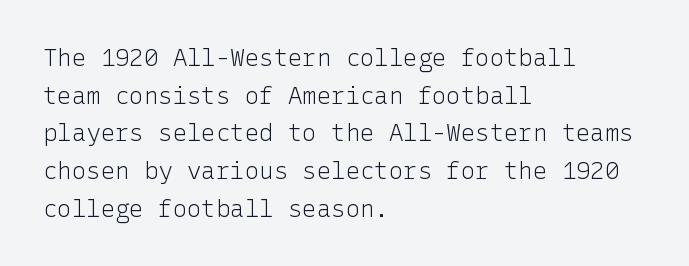
The setting favours the left margin, as ordinary paragraphs usually do. The face looks like a standard text weight, possibly lighter. Each row of text sits above clean, open space. Posture: straight, roman, zero tilt.
